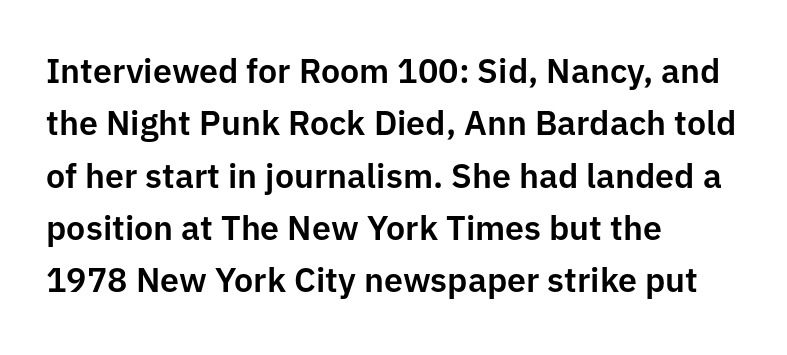
The image shows 34 px sans-serif type, upright; set left-aligned, normal line spacing (1.54x), normal letter spacing, not underlined; low stroke contrast and a medium x-height.
